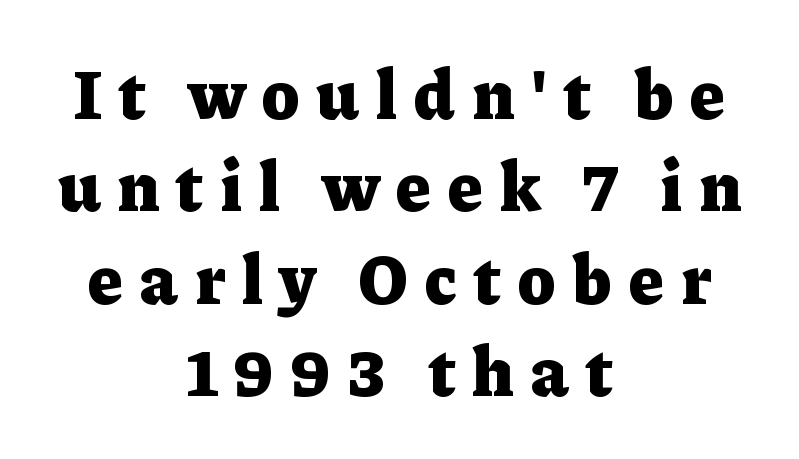
The image shows 71 px heavy serif type, upright; set centered, normal line spacing (1.3x), unusually wide letter spacing (+0.24 em), not underlined; low stroke contrast and a medium x-height.
